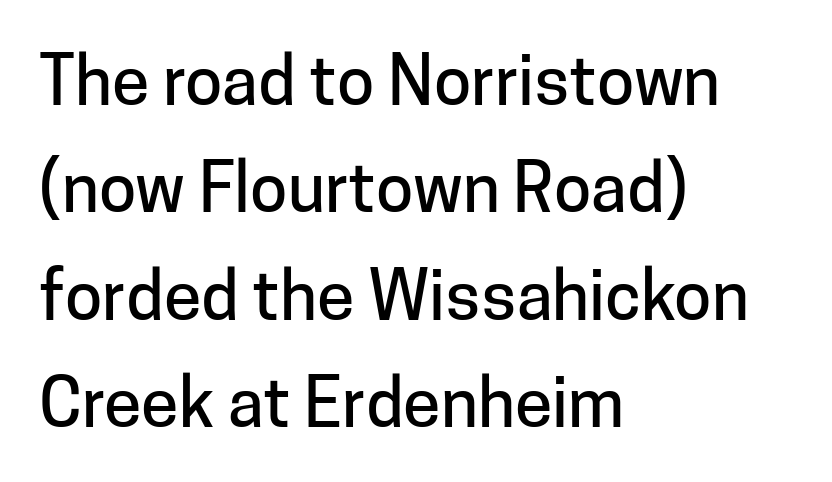
The image shows 68 px sans-serif type, upright; set left-aligned, normal line spacing (1.58x), normal letter spacing, not underlined; low stroke contrast and a medium x-height.
